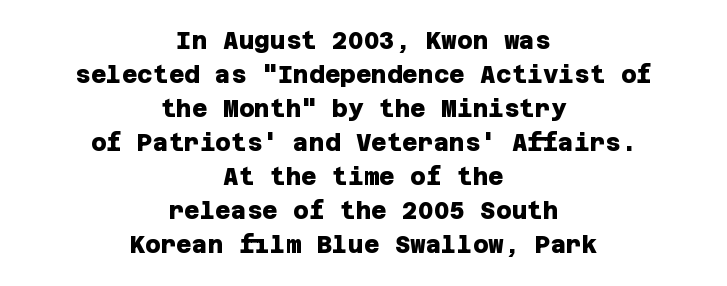
Q: Is the text bold? A: Yes.
Q: Is the text underlined? A: No.
Q: How is the paragraph aligned? A: Centered.
Q: Is the spacing between letters normal or unusually wide? A: Normal.
Q: Is the spacing between lines tight, normal or loose? A: Normal.
